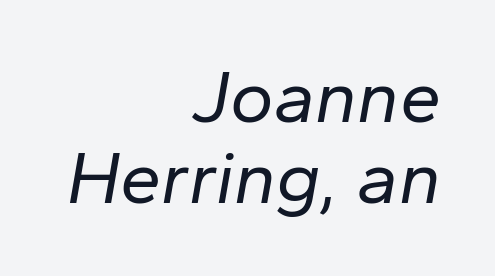
Lines of text with bare space underneath. One-word summary of the alignment: right. Varying glyph widths throughout — classic text-font behaviour. The axis of the letterforms is tilted away from vertical. The letterforms sit shoulder to shoulder at normal distance. Each stroke keeps to a modest, everyday thickness or less.
